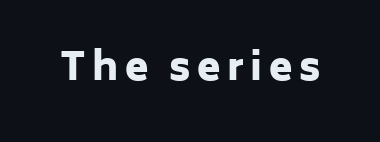
{"serif": "no", "italic": "no", "bold": "yes", "weight": "heavy", "width": "normal", "stroke_contrast": "low", "x_height": "medium", "monospaced": "no", "underline": "no", "glyph_px": 38}
